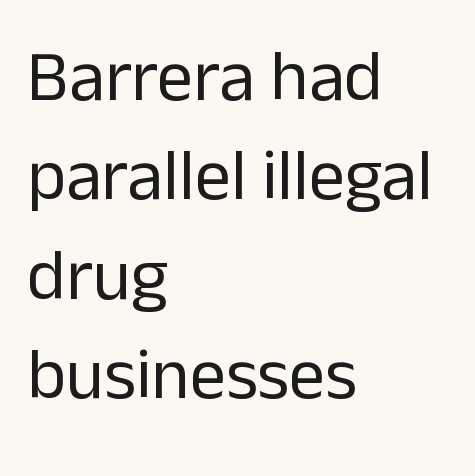
The image shows 72 px regular-weight sans-serif type, upright; set left-aligned, normal line spacing (1.38x), normal letter spacing, not underlined; low stroke contrast and a medium x-height.
